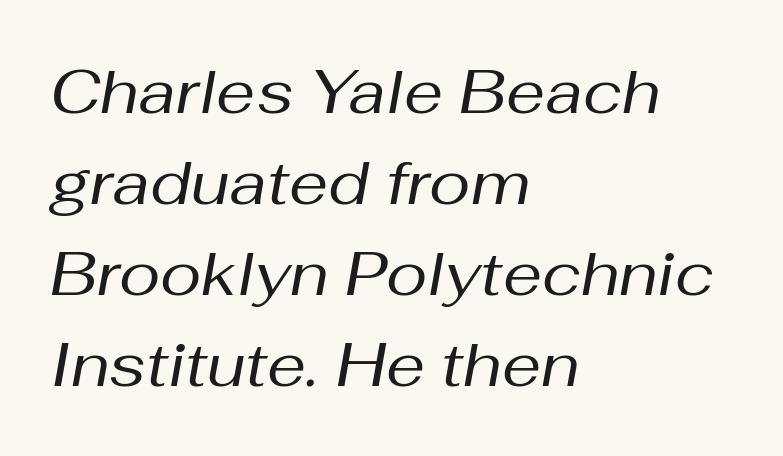
{"italic": "yes", "lean": "right", "slant_degrees": 10, "bold": "no", "weight": "regular", "width": "normal", "stroke_contrast": "medium", "x_height": "medium", "monospaced": "no", "underline": "no", "align": "left", "line_spacing": "normal", "line_spacing_ratio": 1.47, "letter_spacing": "normal", "letter_spacing_em": 0.0, "glyph_px": 62}
